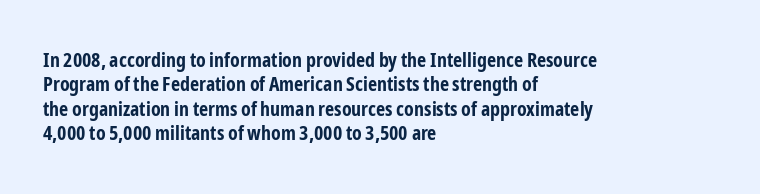
Q: Is the text bold? A: Yes.
Q: Is the text italic (slanted)? A: No, it is upright.
Q: Is the text underlined? A: No.
Q: How is the paragraph aligned? A: Left-aligned.
Q: Is the spacing between letters normal or unusually wide? A: Normal.
